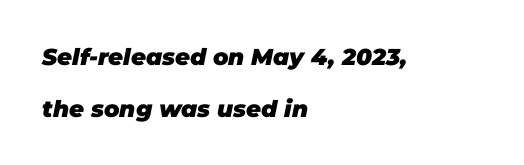
{"italic": "yes", "lean": "right", "slant_degrees": 11, "bold": "yes", "underline": "no", "align": "left", "line_spacing": "loose", "line_spacing_ratio": 2.25, "letter_spacing": "normal", "letter_spacing_em": 0.0, "glyph_px": 23}
